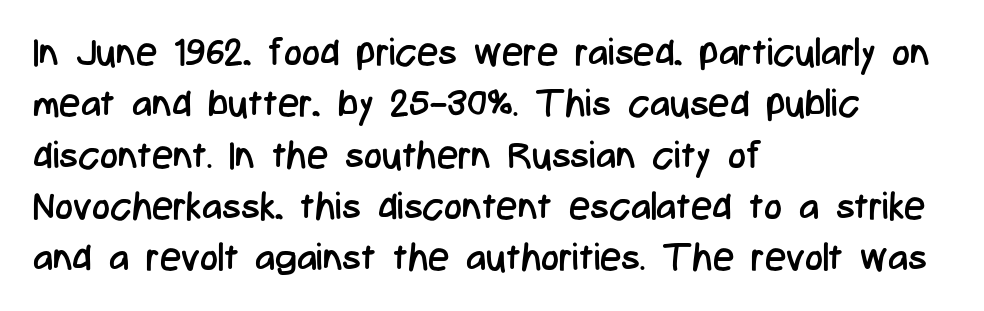
{"serif": "no", "italic": "no", "bold": "no", "weight": "regular", "width": "condensed", "stroke_contrast": "low", "x_height": "medium", "monospaced": "no", "underline": "no", "align": "left", "line_spacing": "normal", "line_spacing_ratio": 1.35, "letter_spacing": "normal", "letter_spacing_em": 0.0, "glyph_px": 38}
